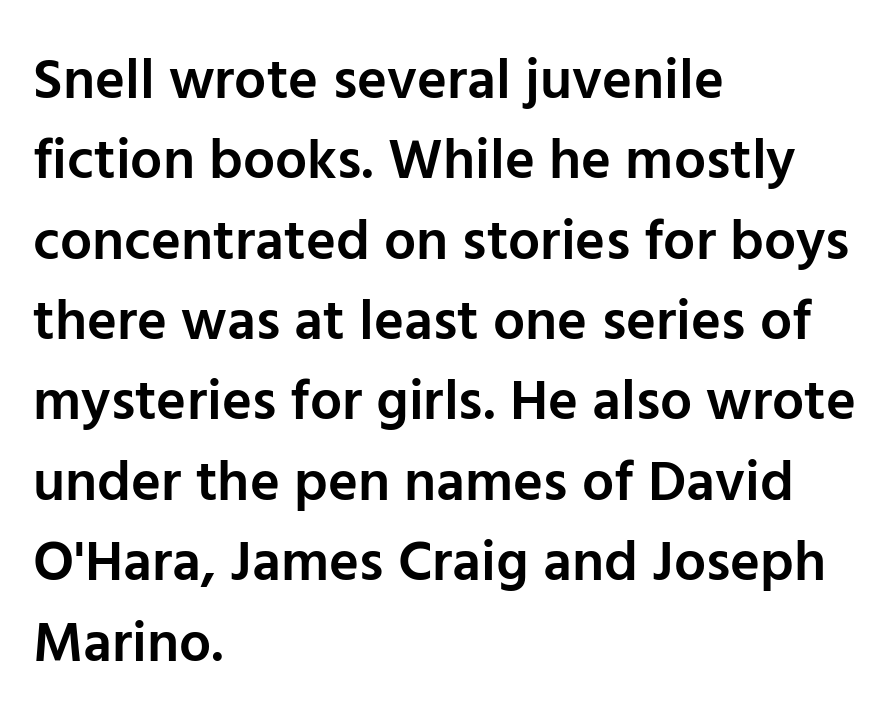
Q: Is the text bold? A: Semi-bold.
Q: Is the text italic (slanted)? A: No, it is upright.
Q: Is the typeface a serif or a sans-serif typeface? A: Sans-serif.
Q: Is the text underlined? A: No.
Q: How is the paragraph aligned? A: Left-aligned.
Q: Is the spacing between letters normal or unusually wide? A: Normal.
Q: Is the spacing between lines tight, normal or loose? A: Normal.
Q: Width (condensed, normal, or wide)? A: Normal.
Q: Stroke contrast? A: Low.
Q: x-height? A: Medium.
Q: Monospaced? A: No.
